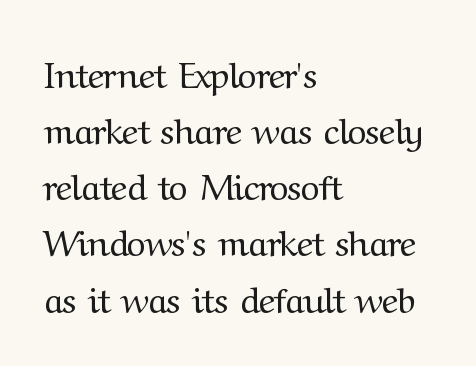
Q: Is the text bold? A: No.
Q: Is the text italic (slanted)? A: No, it is upright.
Q: Is the typeface a serif or a sans-serif typeface? A: Serif.
Q: Is the text underlined? A: No.
Q: How is the paragraph aligned? A: Left-aligned.
Q: Is the spacing between letters normal or unusually wide? A: Normal.
Q: Is the spacing between lines tight, normal or loose? A: Normal.
Q: Width (condensed, normal, or wide)? A: Normal.
Q: Stroke contrast? A: Medium.
Q: x-height? A: Medium.
Q: Monospaced? A: No.
